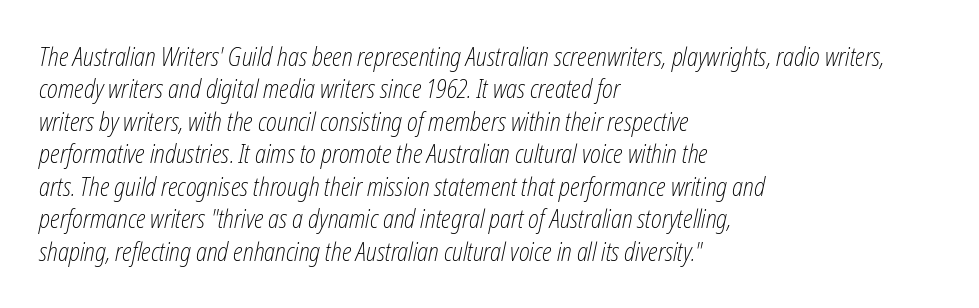
Q: Is the text bold? A: No.
Q: Is the text italic (slanted)? A: Yes, it leans right by about 12 degrees.
Q: Is the text underlined? A: No.
Q: How is the paragraph aligned? A: Left-aligned.
Q: Is the spacing between letters normal or unusually wide? A: Normal.
Q: Is the spacing between lines tight, normal or loose? A: Normal.
